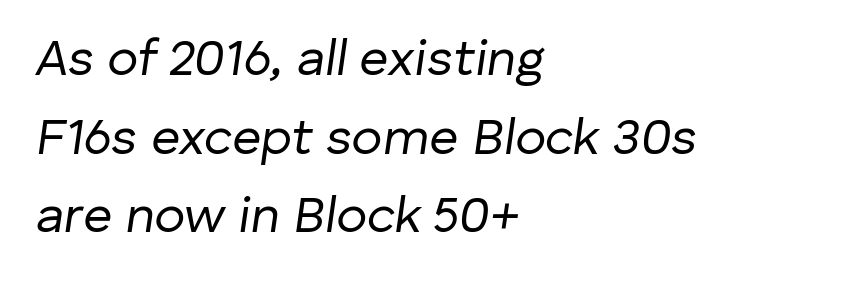
{"italic": "yes", "lean": "right", "slant_degrees": 8, "bold": "no", "weight": "regular", "width": "normal", "stroke_contrast": "low", "x_height": "medium", "monospaced": "no", "underline": "no", "align": "left", "line_spacing": "normal", "line_spacing_ratio": 1.54, "letter_spacing": "normal", "letter_spacing_em": 0.0, "glyph_px": 51}
